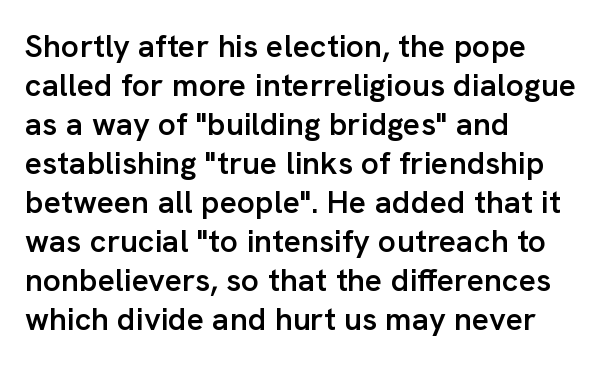
Q: Is the text bold? A: Semi-bold.
Q: Is the text italic (slanted)? A: No, it is upright.
Q: Is the typeface a serif or a sans-serif typeface? A: Sans-serif.
Q: Is the text underlined? A: No.
Q: How is the paragraph aligned? A: Left-aligned.
Q: Is the spacing between letters normal or unusually wide? A: Normal.
Q: Width (condensed, normal, or wide)? A: Normal.
Q: Stroke contrast? A: Low.
Q: x-height? A: Medium.
Q: Monospaced? A: No.
